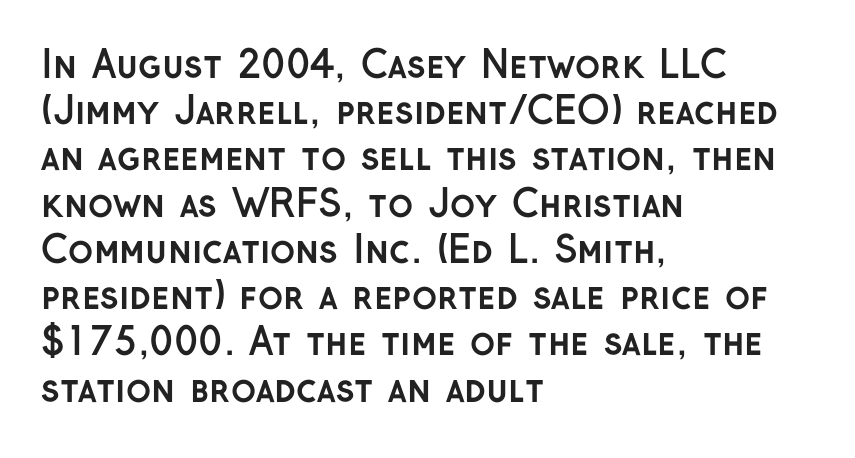
{"serif": "no", "italic": "no", "bold": "yes", "weight": "semibold", "width": "normal", "stroke_contrast": "low", "x_height": "medium", "monospaced": "no", "underline": "no", "align": "left", "line_spacing": "normal", "line_spacing_ratio": 1.25, "letter_spacing": "normal", "letter_spacing_em": 0.0, "glyph_px": 37}
